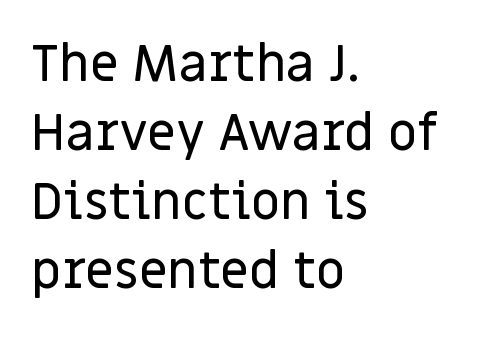
The image shows 51 px sans-serif type, upright; set left-aligned, normal line spacing (1.35x), normal letter spacing, not underlined; low stroke contrast and a large x-height.
